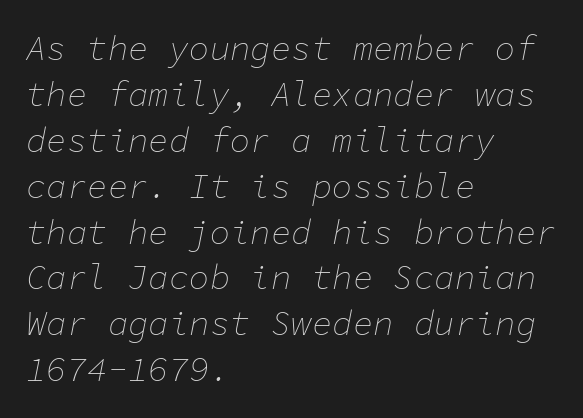
{"italic": "yes", "lean": "right", "slant_degrees": 11, "bold": "no", "weight": "thin", "width": "normal", "stroke_contrast": "low", "x_height": "medium", "monospaced": "yes", "underline": "no", "align": "left", "line_spacing": "normal", "line_spacing_ratio": 1.35, "letter_spacing": "normal", "letter_spacing_em": 0.0, "glyph_px": 34}
